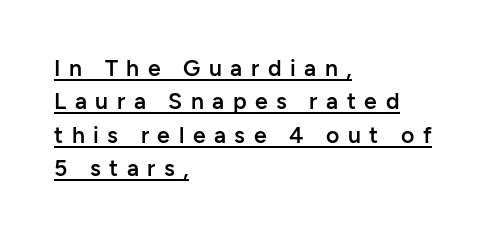
Line starts are locked; line ends wander. How heavy is the stroke? Medium-heavy — a semibold, shy of bold. This is the regular roman posture of the typeface. You could only call the tracking loose — the letters float apart.
